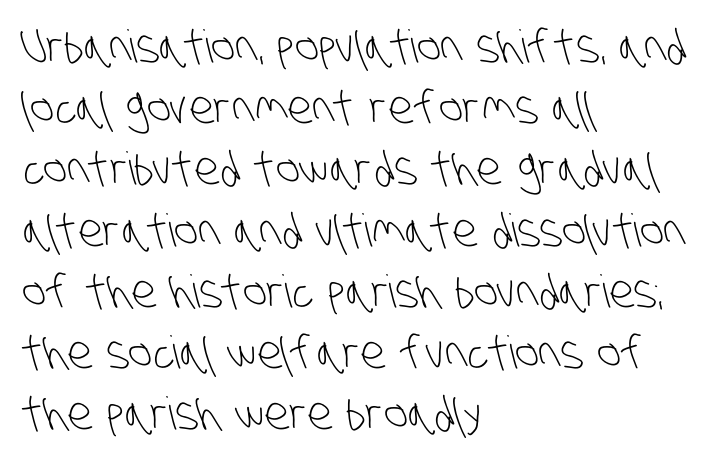
{"serif": "no", "bold": "no", "weight": "light", "width": "condensed", "stroke_contrast": "low", "x_height": "large", "monospaced": "no", "underline": "no", "align": "left", "line_spacing": "normal", "line_spacing_ratio": 1.36, "letter_spacing": "normal", "letter_spacing_em": 0.0, "glyph_px": 45}
